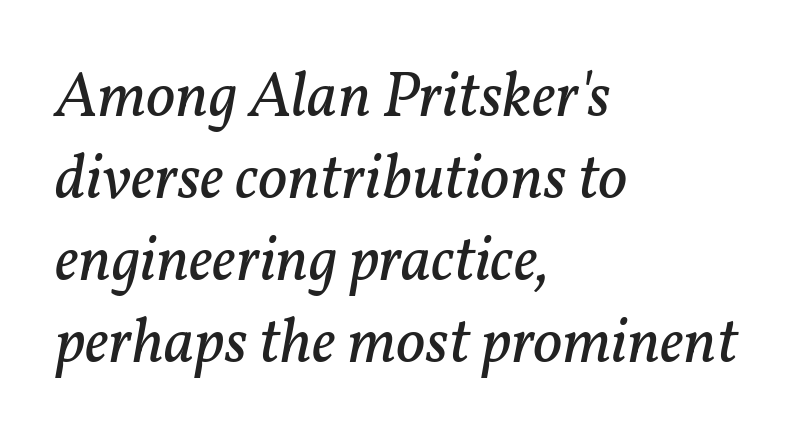
You could not count columns in this text — the font is proportionally spaced. Line spacing here is normal. An italicized treatment has been applied to the whole sample. Summary of weight: not heavy and not bold. Beneath every word, the page is bare. Glyph-to-glyph distance matches everyday printed text.
